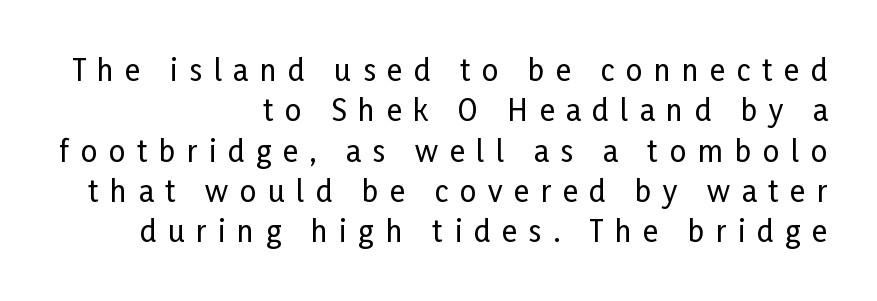
Q: Is the text italic (slanted)? A: No, it is upright.
Q: Is the typeface a serif or a sans-serif typeface? A: Sans-serif.
Q: Is the text underlined? A: No.
Q: How is the paragraph aligned? A: Right-aligned.
Q: Is the spacing between letters normal or unusually wide? A: Unusually wide.
Q: Is the spacing between lines tight, normal or loose? A: Normal.
Q: Width (condensed, normal, or wide)? A: Condensed.
Q: Stroke contrast? A: Low.
Q: x-height? A: Medium.
Q: Monospaced? A: No.
